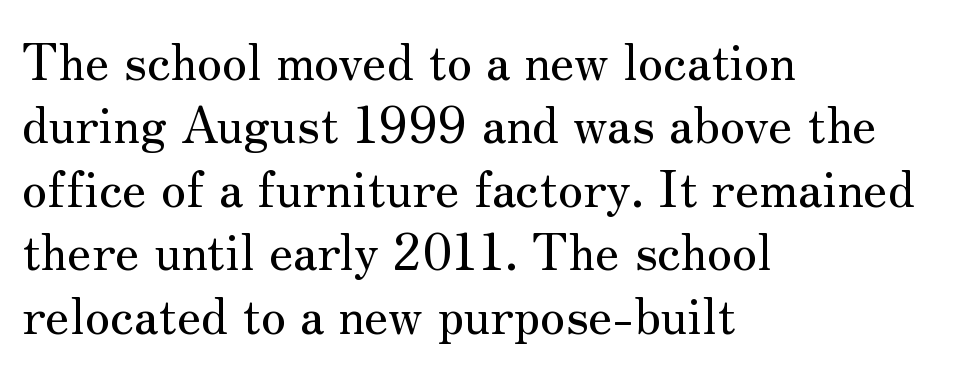
Yep, those are serifs on the letters. No word sits above an underline. Is this a fixed-width face? No — the glyphs have proportional, varying widths. One-word summary of the alignment: left.
